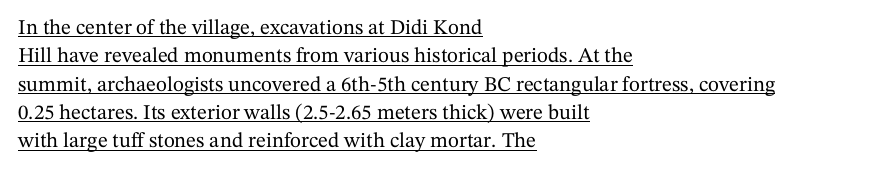
The passage is arranged the way most books set body copy — flush left. Is there much room between lines? A standard amount, neither cramped nor airy. Caption: lettering with a line underneath. These lines were composed using upright roman letters. Glyph-to-glyph distance matches everyday printed text.
